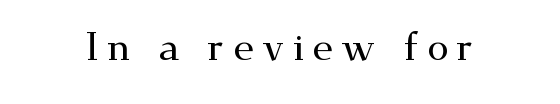
Ascenders rise straight up at ninety degrees. Classification — serif. A bare baseline throughout the passage. The face used here is rendered with a markedly widened letterfit. The face used here is proportionally spaced, like ordinary book or web type.
